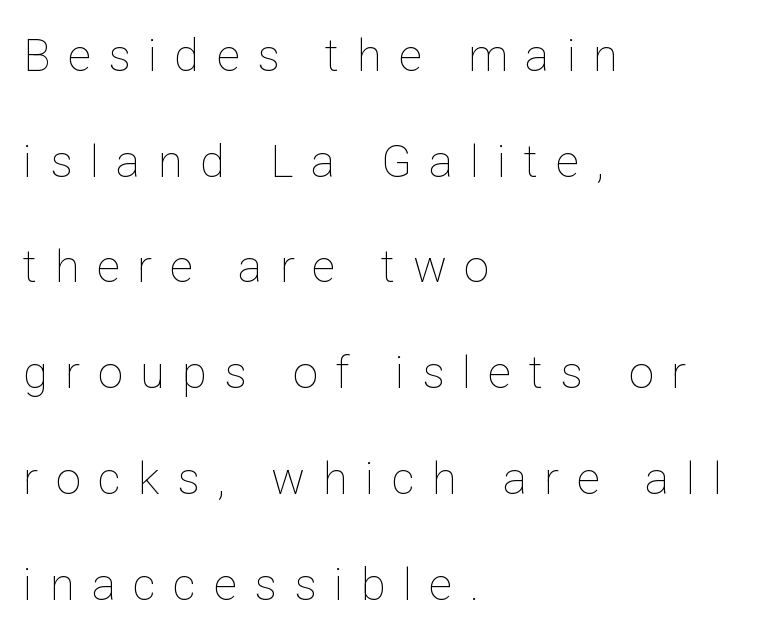
{"italic": "no", "bold": "no", "weight": "thin", "width": "normal", "stroke_contrast": "low", "x_height": "medium", "monospaced": "no", "underline": "no", "align": "left", "line_spacing": "loose", "line_spacing_ratio": 2.35, "letter_spacing": "wide", "letter_spacing_em": 0.39, "glyph_px": 45}
